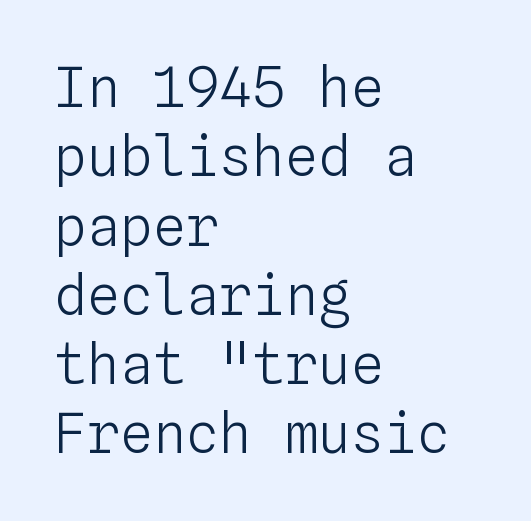
{"italic": "no", "bold": "no", "weight": "light", "width": "normal", "stroke_contrast": "low", "x_height": "medium", "monospaced": "yes", "underline": "no", "align": "left", "line_spacing": "normal", "line_spacing_ratio": 1.26, "letter_spacing": "normal", "letter_spacing_em": 0.0, "glyph_px": 55}
